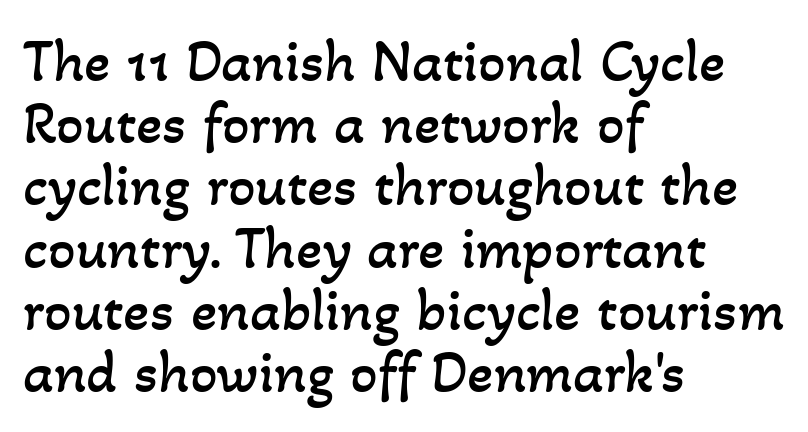
The image shows 61 px regular-weight type; set left-aligned, tight line spacing (1.02x), normal letter spacing, not underlined; low stroke contrast and a small x-height.
